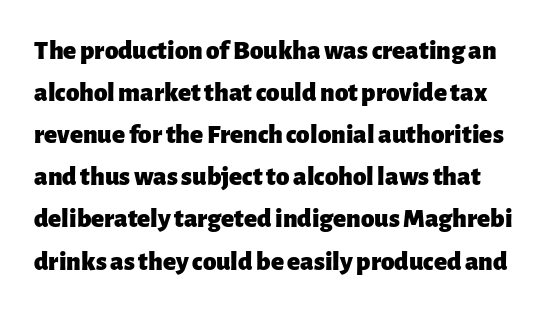
{"italic": "no", "bold": "yes", "underline": "no", "line_spacing": "normal", "line_spacing_ratio": 1.56, "letter_spacing": "normal", "letter_spacing_em": 0.0, "glyph_px": 27}
